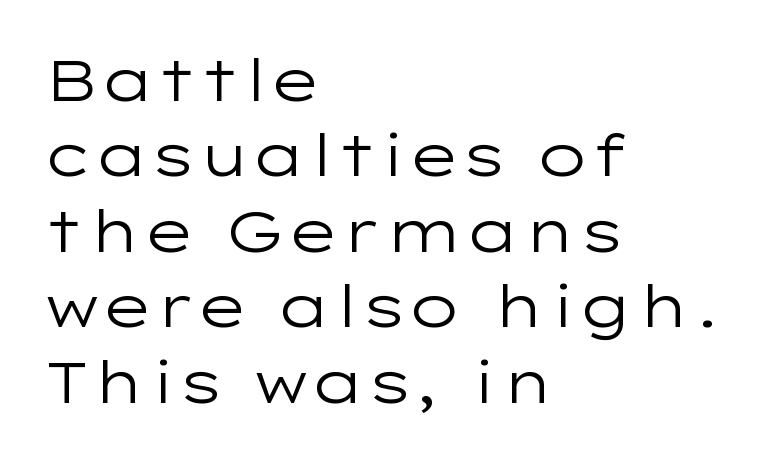
A normal amount of white space separates one row of letters from the next. You could call the tracking neutral — neither tight nor loose. Decoration check: the copy has no underline. The compositor pushed each line to the left boundary.
